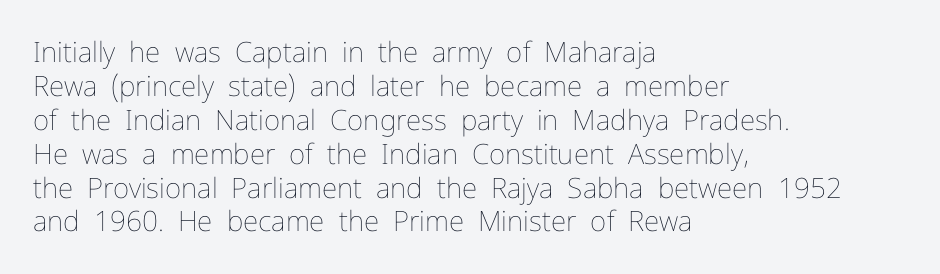
{"italic": "no", "bold": "no", "weight": "thin", "width": "normal", "stroke_contrast": "low", "x_height": "medium", "monospaced": "no", "underline": "no", "align": "left", "line_spacing_ratio": 1.21, "letter_spacing": "normal", "letter_spacing_em": 0.0, "glyph_px": 28}
